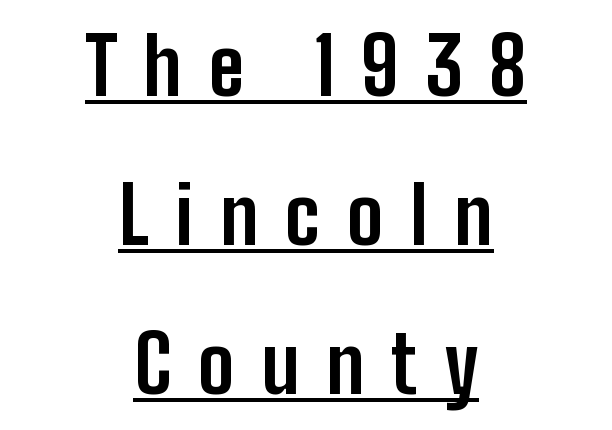
The horizontal fit of the characters is loose and conspicuously gappy. Unlike italic type, these characters show no tilt at all. Font category for this specimen: sans-serif. In terms of weight, the rendering is a true, heavy bold.
